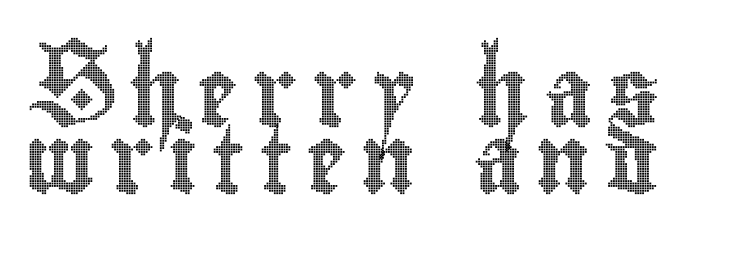
Q: Is the text italic (slanted)? A: No, it is upright.
Q: Is the text underlined? A: No.
Q: Is the spacing between letters normal or unusually wide? A: Unusually wide.
Q: Is the spacing between lines tight, normal or loose? A: Tight.
Q: Width (condensed, normal, or wide)? A: Condensed.
Q: x-height? A: Small.
Q: Monospaced? A: No.
